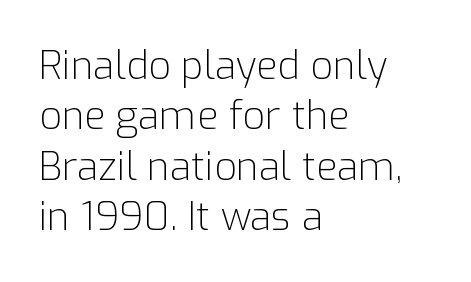
The image shows 39 px light sans-serif type, upright; set left-aligned, normal line spacing (1.29x), normal letter spacing, not underlined; low stroke contrast and a medium x-height.
